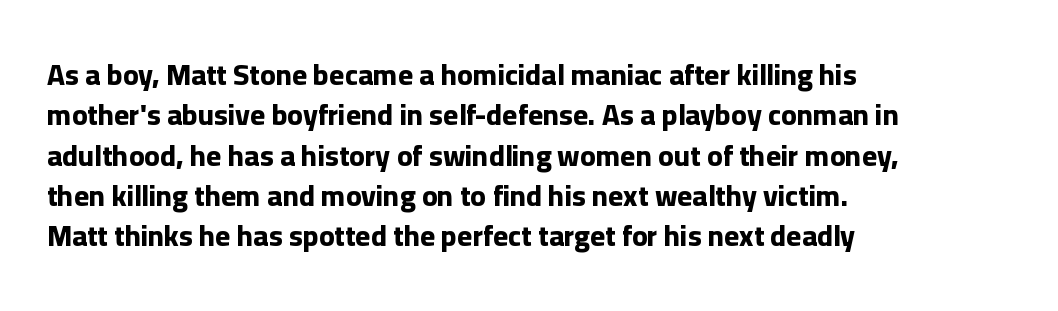
Q: Is the text bold? A: Yes.
Q: Is the text italic (slanted)? A: No, it is upright.
Q: Is the typeface a serif or a sans-serif typeface? A: Sans-serif.
Q: Is the text underlined? A: No.
Q: How is the paragraph aligned? A: Left-aligned.
Q: Is the spacing between letters normal or unusually wide? A: Normal.
Q: Is the spacing between lines tight, normal or loose? A: Normal.
Q: Width (condensed, normal, or wide)? A: Normal.
Q: Stroke contrast? A: Low.
Q: x-height? A: Medium.
Q: Monospaced? A: No.
